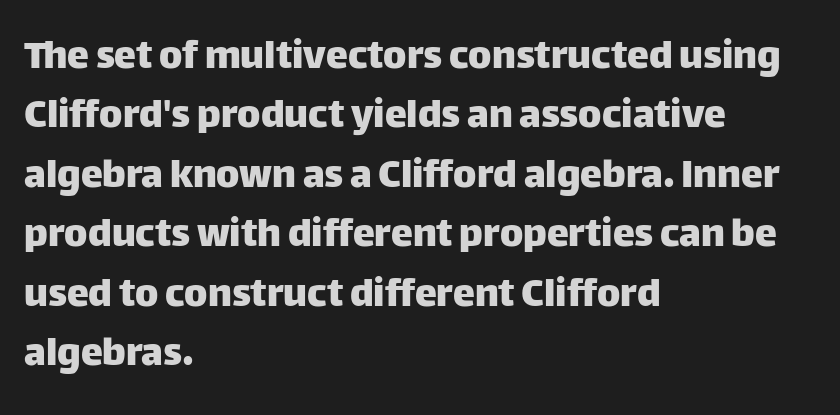
The image shows 44 px sans-serif type, upright; set left-aligned, normal line spacing (1.35x), normal letter spacing, not underlined; low stroke contrast and a large x-height.
